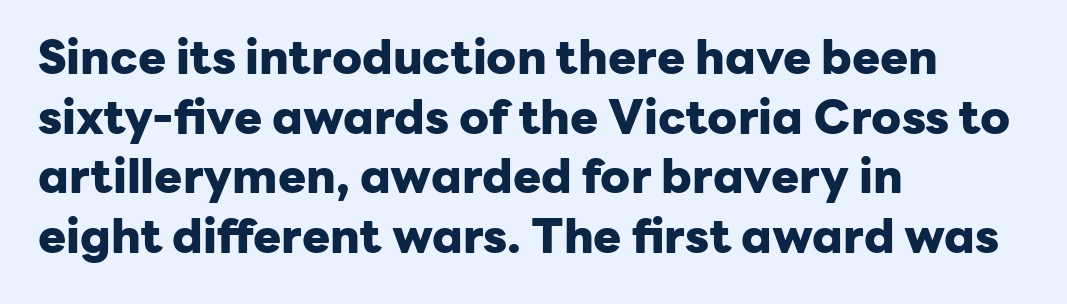
Thick stems and heavy bowls — unmistakably bold. Each letter keeps its own natural width here, so spacing adapts to shape. Successive baselines arrive at the customary interval. Type without underlining. Rendered with straight, roman letterforms. Is this a sans? Yes — the strokes have no serifs.
